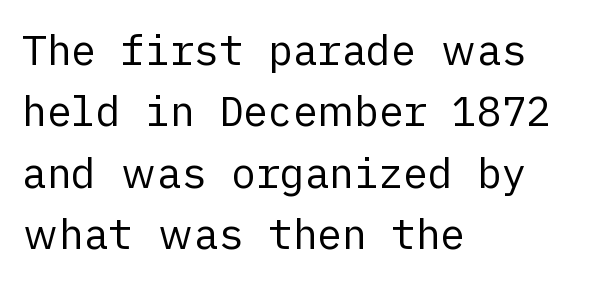
Does extra space separate the letters? No, they use regular spacing. Leading matches the norm, producing a regular column. Serif or sans? Sans — the stroke terminals are bare. Weight: in the light-to-regular range. When letters stand straight like this, we call the style roman or upright. The strip under each line holds only bare page.
